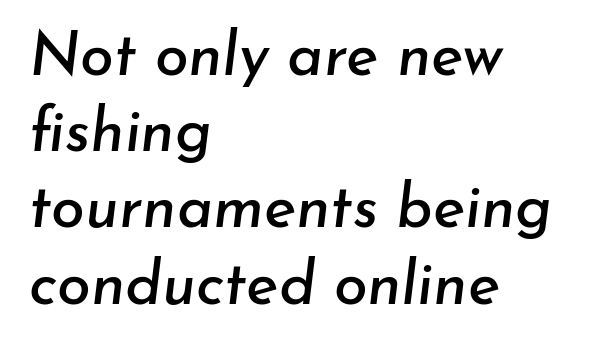
Quick note: italic. Does the leading feel generous? No, just average. These lines keep a tight, regular rhythm from letter to letter. Casual observation: everything's shoved over to the left. The specimen omits any rule beneath the text block's lines. Each letter keeps its own natural width here, so spacing adapts to shape.
